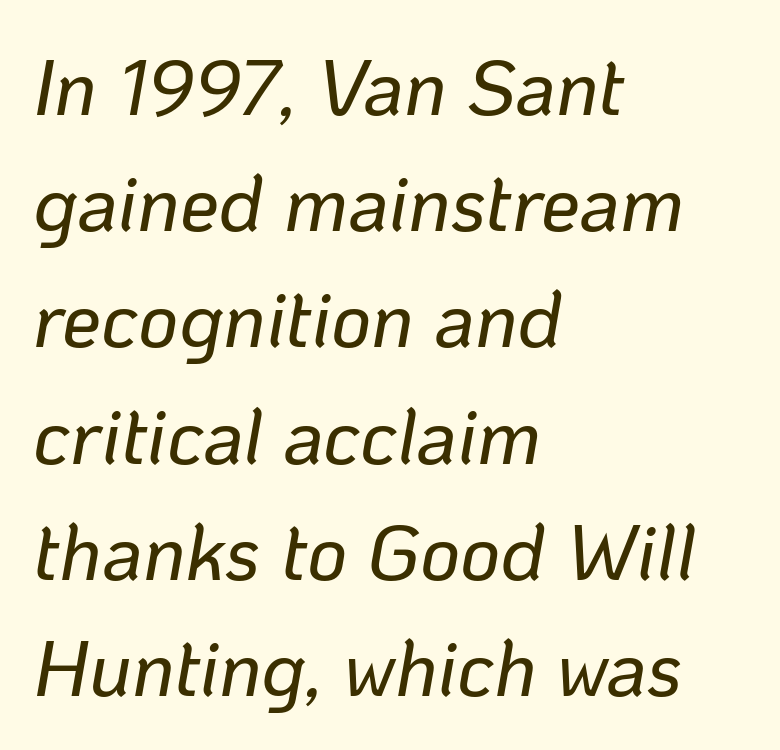
These lines are rendered in a variable-pitch font. A typesetter would mark this as italic. Regular leading. This rendering leaves character spacing at its baseline value. No word sits above an underline.
